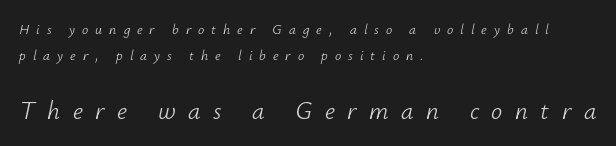
The image shows 25 px text type, italic (leaning right); set left-aligned, line spacing 1.89x, unusually wide letter spacing (+0.5 em), not underlined; the second (bottom) block is 1.79x larger.
